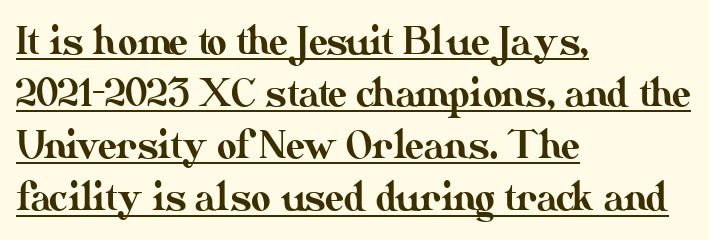
The image shows 38 px text type, upright; set left-aligned, normal line spacing (1.37x), normal letter spacing, underlined; medium stroke contrast and a small x-height.
